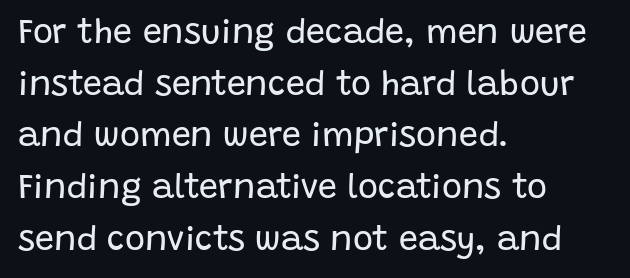
Looks like regular typesetting: each glyph gets only the width it needs. Decoration check: the copy has no underline. A roman cut, with each character standing at attention. These lines are set flush left with a ragged right edge. This sample keeps an unexceptional amount of space between lines.
